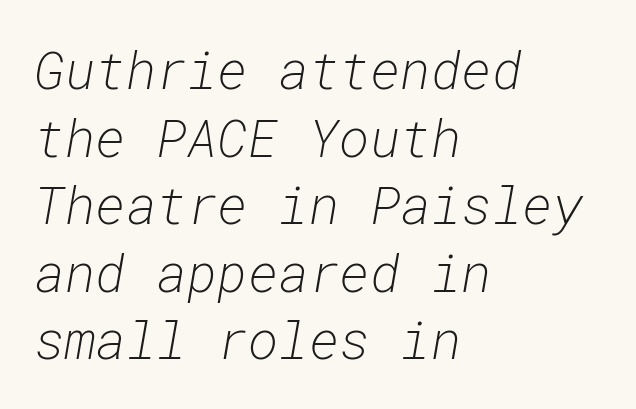
{"italic": "yes", "lean": "right", "slant_degrees": 10, "bold": "no", "weight": "light", "width": "normal", "stroke_contrast": "low", "x_height": "medium", "monospaced": "yes", "underline": "no", "align": "left", "line_spacing": "normal", "line_spacing_ratio": 1.3, "letter_spacing": "normal", "letter_spacing_em": 0.0, "glyph_px": 52}
